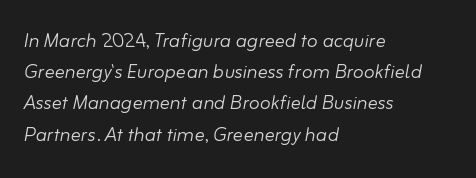
The image shows 25 px text type, italic (leaning right); set left-aligned, normal line spacing (1.25x), normal letter spacing, not underlined.
